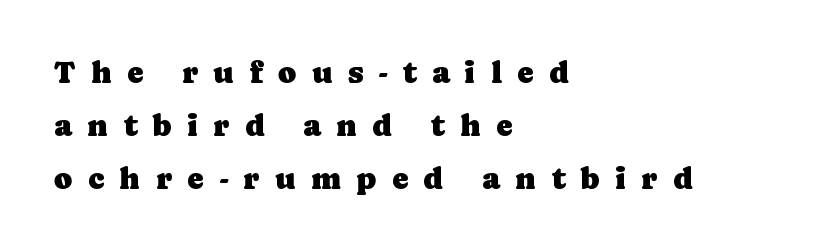
{"serif": "yes", "italic": "no", "width": "normal", "stroke_contrast": "low", "x_height": "medium", "monospaced": "no", "underline": "no", "align": "left", "line_spacing_ratio": 1.71, "letter_spacing": "wide", "letter_spacing_em": 0.49, "glyph_px": 31}
